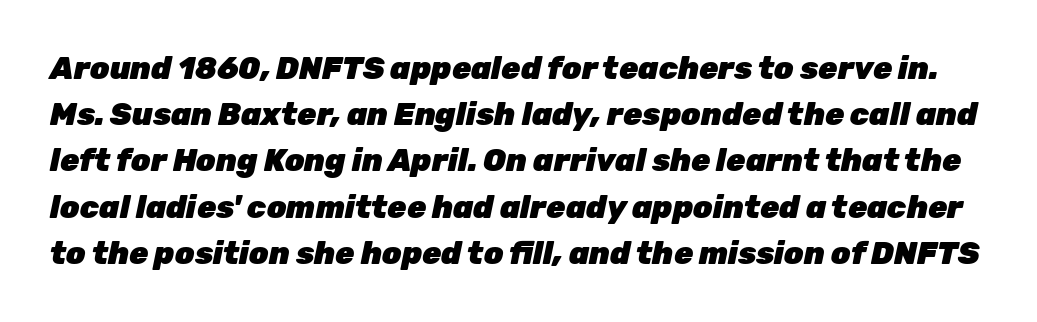
The image shows 31 px heavy type, italic (leaning right); set normal line spacing (1.49x), normal letter spacing, not underlined; low stroke contrast and a medium x-height.
